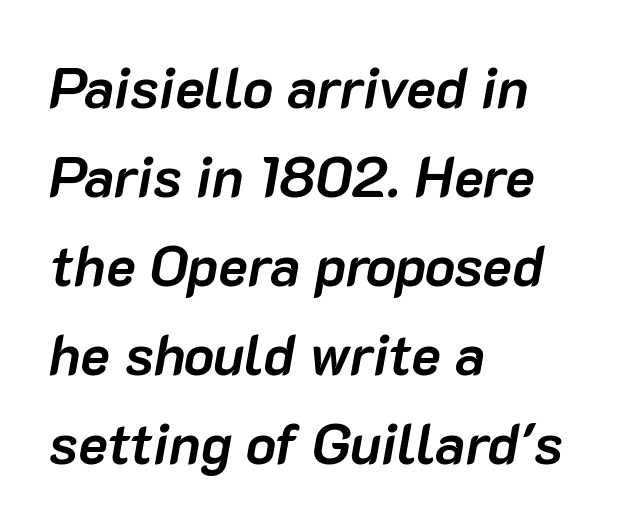
Think of a printed novel: that variable character pitch is what you see here. Beneath every word, the page is bare. Where is the straight margin? On the left. The lettering tilts uniformly, giving the passage an italic look. Standard letterfit; no display-style spreading of the glyphs. Each glyph is drawn with heavy, bold strokes.
